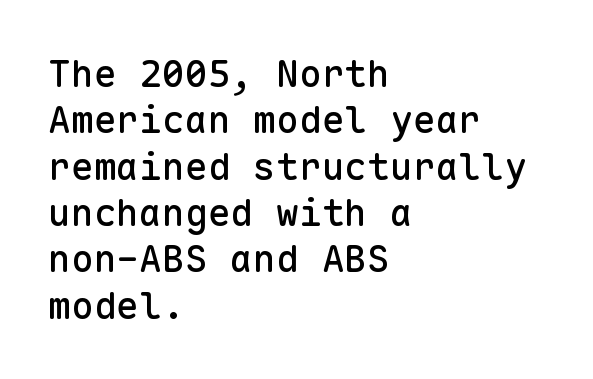
{"serif": "no", "italic": "no", "width": "normal", "stroke_contrast": "low", "x_height": "medium", "monospaced": "yes", "underline": "no", "align": "left", "line_spacing_ratio": 1.22, "letter_spacing": "normal", "letter_spacing_em": 0.0, "glyph_px": 38}
